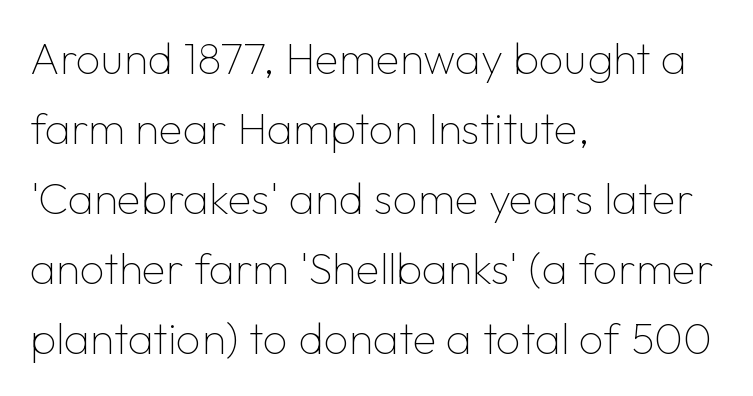
Glance below the letters and you will spot only blank space. Quick note: not italic, upright. Every row of glyphs begins at an identical x-position on the left. Nothing unusual about the tracking: characters are spaced as the font intends. Note the varied advance widths — an 'i' is clearly narrower than an 'm'.
